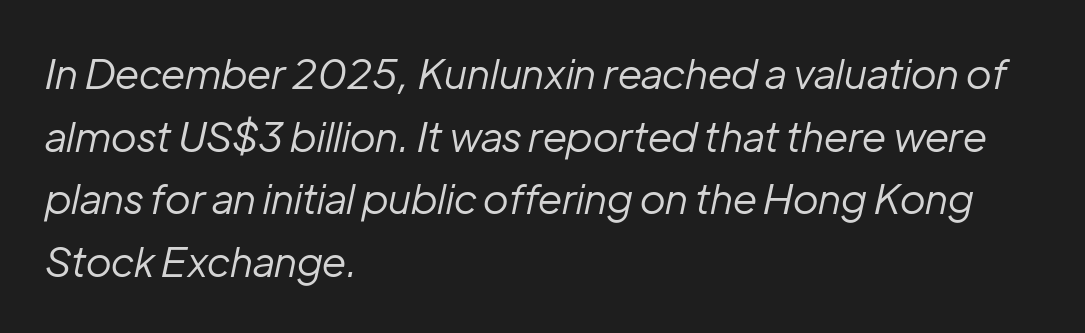
The image shows 41 px regular-weight type, italic (leaning right); set left-aligned, normal line spacing (1.53x), normal letter spacing, not underlined; low stroke contrast and a medium x-height.
